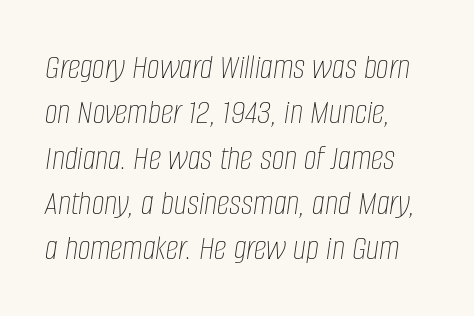
{"italic": "yes", "lean": "right", "slant_degrees": 8, "bold": "no", "weight": "thin", "width": "condensed", "stroke_contrast": "low", "x_height": "large", "monospaced": "no", "underline": "no", "align": "left", "line_spacing": "normal", "line_spacing_ratio": 1.26, "letter_spacing": "normal", "letter_spacing_em": 0.0, "glyph_px": 36}
